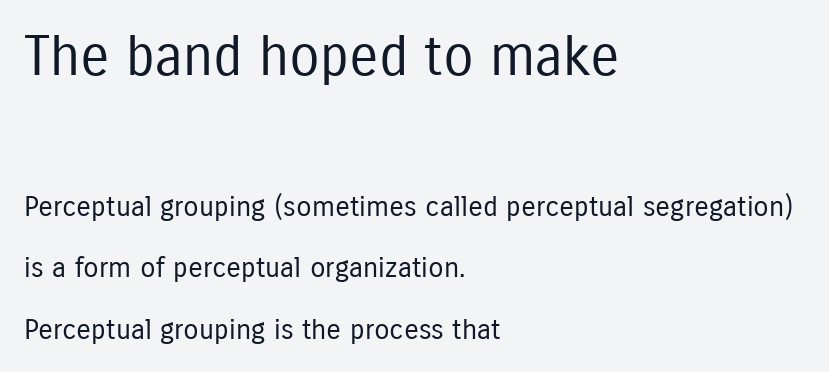
Q: Is the text bold? A: No.
Q: Is the text italic (slanted)? A: No, it is upright.
Q: Is the typeface a serif or a sans-serif typeface? A: Sans-serif.
Q: Is the text underlined? A: No.
Q: How is the paragraph aligned? A: Left-aligned.
Q: Is the spacing between letters normal or unusually wide? A: Normal.
Q: Is the spacing between lines tight, normal or loose? A: Loose.
Q: Which block of text is set in a larger size, the first (top) or the second (bottom)? A: The first (top) one.
Q: Width (condensed, normal, or wide)? A: Condensed.
Q: Stroke contrast? A: Low.
Q: x-height? A: Medium.
Q: Monospaced? A: No.
